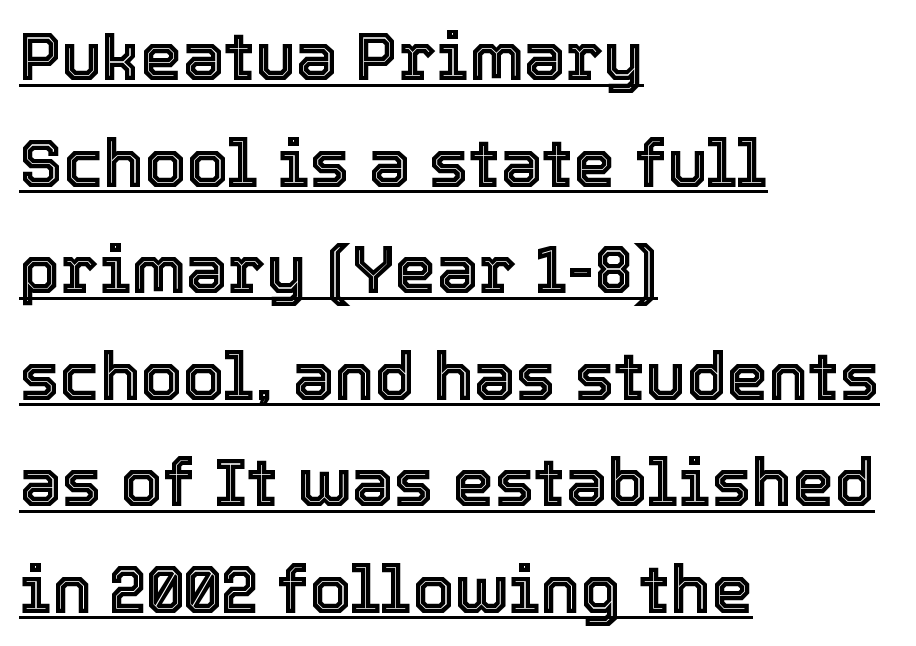
{"italic": "no", "width": "normal", "x_height": "medium", "monospaced": "no", "underline": "yes", "align": "left", "line_spacing": "normal", "line_spacing_ratio": 1.59, "letter_spacing": "normal", "letter_spacing_em": 0.0, "glyph_px": 67}
